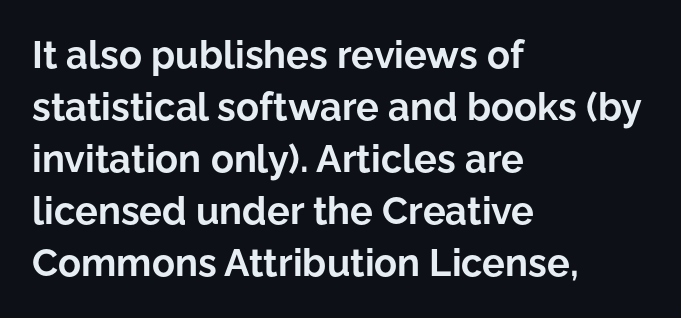
{"serif": "no", "italic": "no", "bold": "yes", "weight": "bold", "width": "normal", "stroke_contrast": "low", "x_height": "medium", "monospaced": "no", "underline": "no", "align": "left", "line_spacing": "normal", "line_spacing_ratio": 1.37, "letter_spacing": "normal", "letter_spacing_em": 0.0, "glyph_px": 38}
